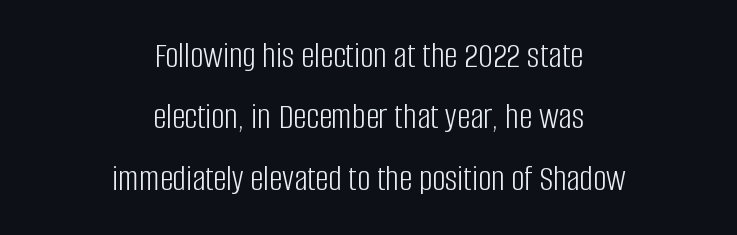
The image shows 37 px light, condensed sans-serif type, upright; set centered, normal line spacing (1.66x), normal letter spacing, not underlined; low stroke contrast and a large x-height.
